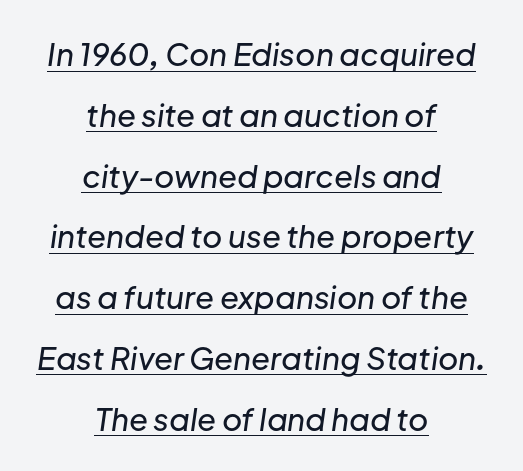
{"italic": "yes", "lean": "right", "slant_degrees": 8, "width": "normal", "stroke_contrast": "low", "x_height": "medium", "monospaced": "no", "underline": "yes", "align": "center", "line_spacing": "loose", "line_spacing_ratio": 1.96, "letter_spacing": "normal", "letter_spacing_em": 0.0, "glyph_px": 31}
